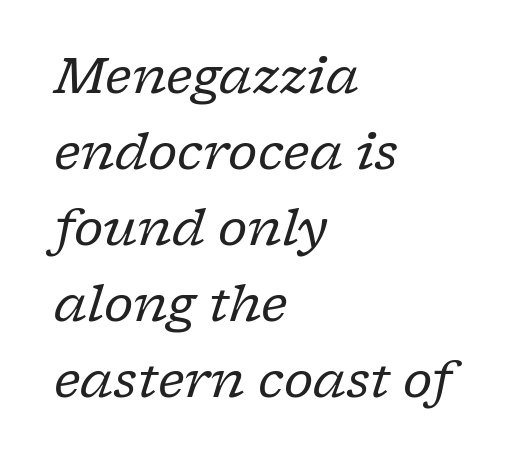
These lines are rendered in a variable-pitch font. The lines sit at an ordinary, default distance from one another. Each line starts at the same left margin while the right side varies. The horizontal fit of the characters is conventional and even. Stems and bowls with no extra thickness — not bold.
